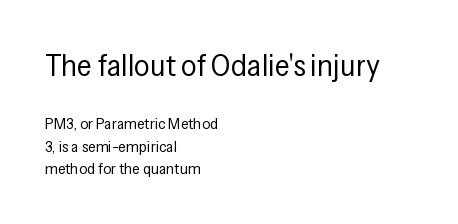
{"serif": "no", "italic": "no", "bold": "no", "weight": "regular", "width": "condensed", "stroke_contrast": "low", "x_height": "medium", "monospaced": "no", "underline": "no", "align": "left", "line_spacing": "normal", "line_spacing_ratio": 1.4, "letter_spacing": "normal", "letter_spacing_em": 0.0, "larger_block": "first", "size_ratio": 1.94, "glyph_px": 31}
